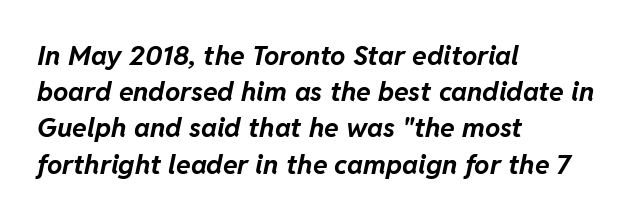
{"italic": "yes", "lean": "right", "slant_degrees": 11, "bold": "yes", "underline": "no", "align": "left", "line_spacing": "normal", "line_spacing_ratio": 1.34, "letter_spacing": "normal", "letter_spacing_em": 0.0, "glyph_px": 27}
